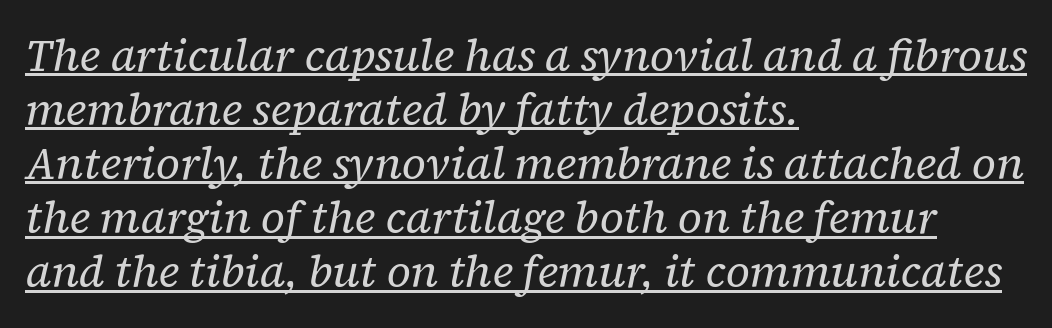
The image shows 44 px regular-weight serif type, italic (leaning right); set left-aligned, line spacing 1.23x, normal letter spacing, underlined; low stroke contrast and a medium x-height.
